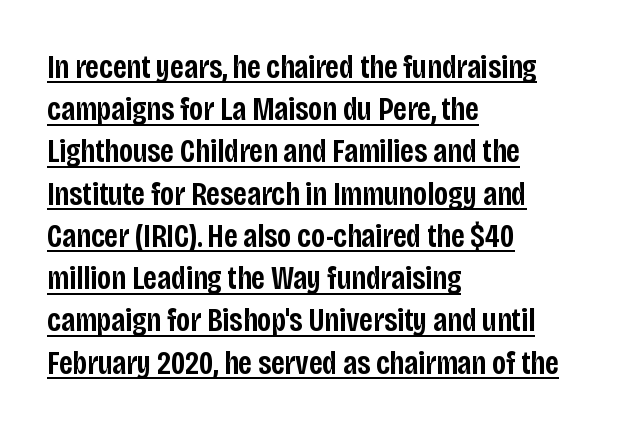
{"serif": "no", "italic": "no", "bold": "semi", "weight": "semibold", "width": "condensed", "stroke_contrast": "low", "x_height": "large", "monospaced": "no", "underline": "yes", "align": "left", "line_spacing": "normal", "line_spacing_ratio": 1.28, "letter_spacing": "normal", "letter_spacing_em": 0.0, "glyph_px": 33}
